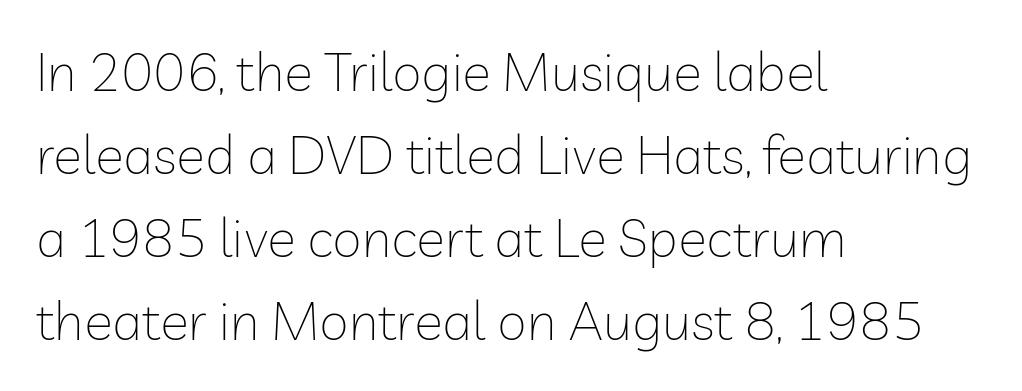
{"serif": "no", "italic": "no", "bold": "no", "weight": "thin", "width": "normal", "stroke_contrast": "low", "x_height": "medium", "monospaced": "no", "underline": "no", "align": "left", "line_spacing": "normal", "line_spacing_ratio": 1.54, "letter_spacing": "normal", "letter_spacing_em": 0.0, "glyph_px": 54}
